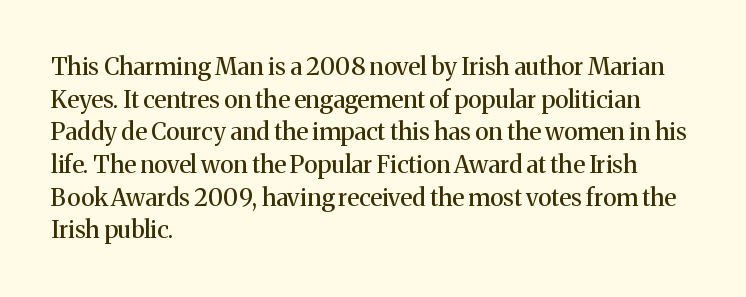
Q: Is the text italic (slanted)? A: No, it is upright.
Q: Is the text underlined? A: No.
Q: How is the paragraph aligned? A: Left-aligned.
Q: Is the spacing between letters normal or unusually wide? A: Normal.
Q: Is the spacing between lines tight, normal or loose? A: Normal.
